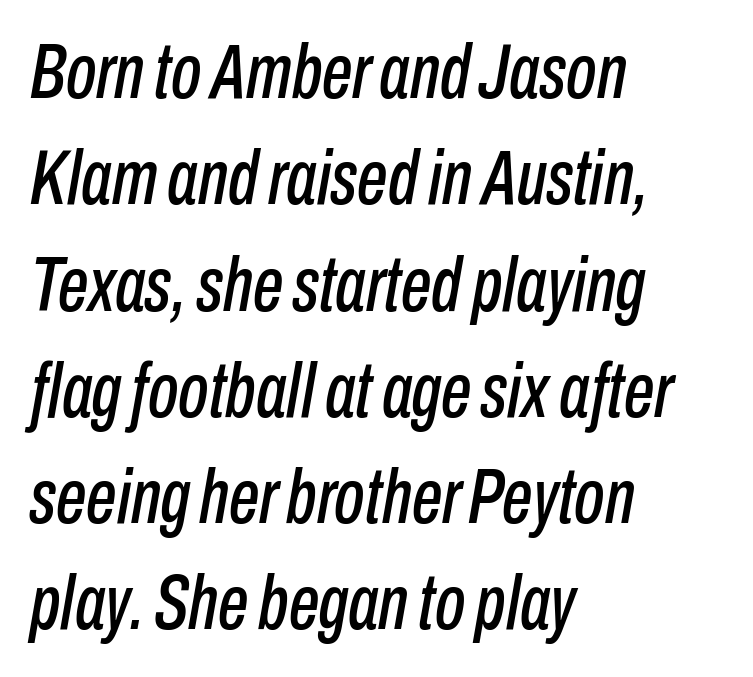
{"italic": "yes", "lean": "right", "slant_degrees": 10, "width": "condensed", "stroke_contrast": "low", "x_height": "medium", "monospaced": "no", "underline": "no", "align": "left", "line_spacing": "normal", "line_spacing_ratio": 1.38, "letter_spacing": "normal", "letter_spacing_em": 0.0, "glyph_px": 77}
